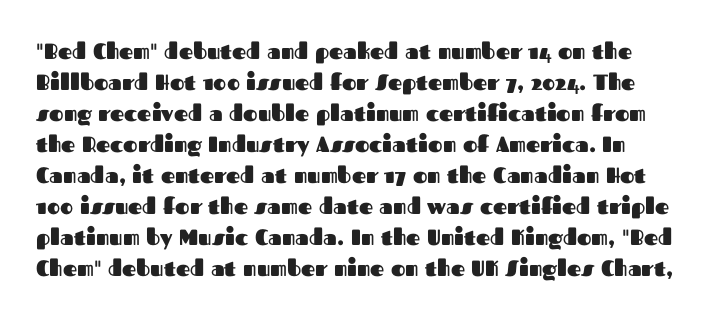
Q: Is the text bold? A: Yes.
Q: Is the text italic (slanted)? A: No, it is upright.
Q: Is the text underlined? A: No.
Q: Is the spacing between letters normal or unusually wide? A: Normal.
Q: Is the spacing between lines tight, normal or loose? A: Normal.
